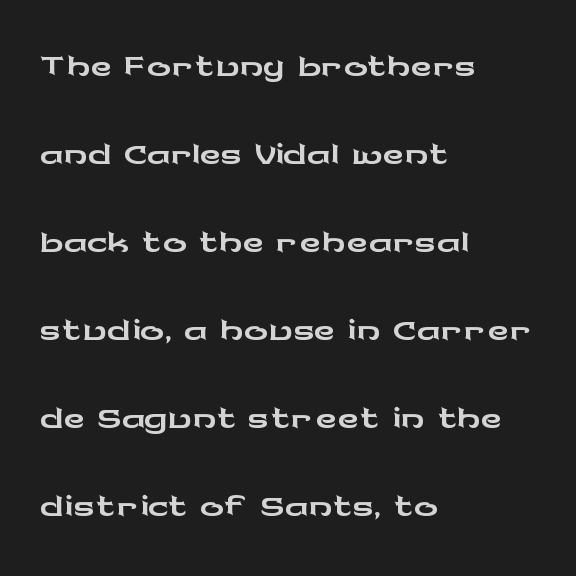
{"serif": "no", "italic": "no", "width": "wide", "stroke_contrast": "low", "x_height": "medium", "monospaced": "no", "underline": "no", "align": "left", "line_spacing": "normal", "line_spacing_ratio": 1.49, "letter_spacing": "normal", "letter_spacing_em": 0.0, "glyph_px": 59}
